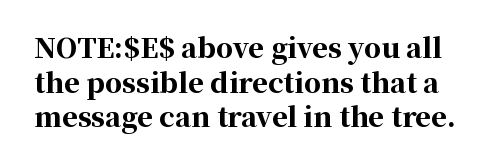
{"italic": "no", "bold": "yes", "underline": "no", "line_spacing": "normal", "line_spacing_ratio": 1.28, "letter_spacing": "normal", "letter_spacing_em": 0.0, "glyph_px": 27}
